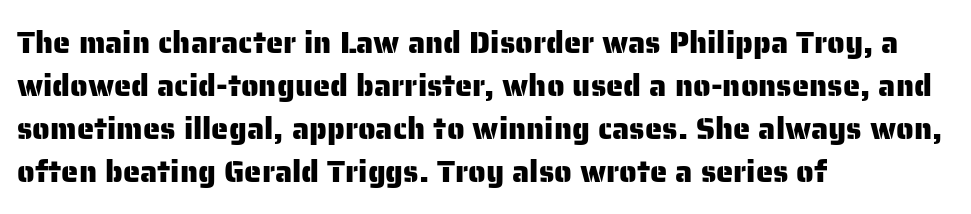
The image shows 31 px sans-serif type, upright; set left-aligned, normal line spacing (1.39x), normal letter spacing, not underlined; low stroke contrast and a medium x-height.
